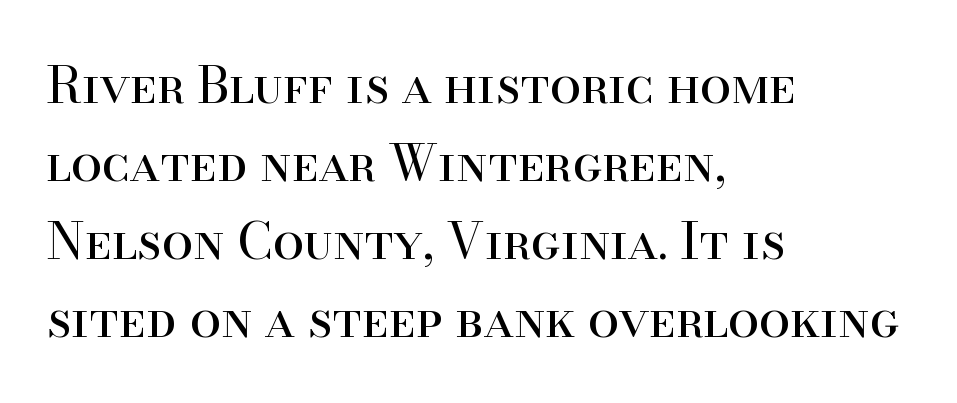
Q: Is the text bold? A: No.
Q: Is the text italic (slanted)? A: No, it is upright.
Q: Is the typeface a serif or a sans-serif typeface? A: Serif.
Q: Is the text underlined? A: No.
Q: How is the paragraph aligned? A: Left-aligned.
Q: Is the spacing between letters normal or unusually wide? A: Normal.
Q: Is the spacing between lines tight, normal or loose? A: Normal.
Q: Width (condensed, normal, or wide)? A: Normal.
Q: Stroke contrast? A: High.
Q: x-height? A: Small.
Q: Monospaced? A: No.
